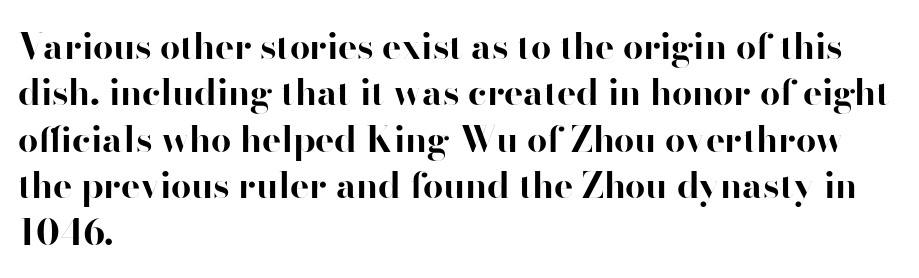
Q: Is the text bold? A: Yes.
Q: Is the text italic (slanted)? A: No, it is upright.
Q: Is the typeface a serif or a sans-serif typeface? A: Sans-serif.
Q: Is the text underlined? A: No.
Q: How is the paragraph aligned? A: Left-aligned.
Q: Is the spacing between letters normal or unusually wide? A: Normal.
Q: Is the spacing between lines tight, normal or loose? A: Normal.
Q: Width (condensed, normal, or wide)? A: Normal.
Q: Stroke contrast? A: High.
Q: x-height? A: Small.
Q: Monospaced? A: No.
